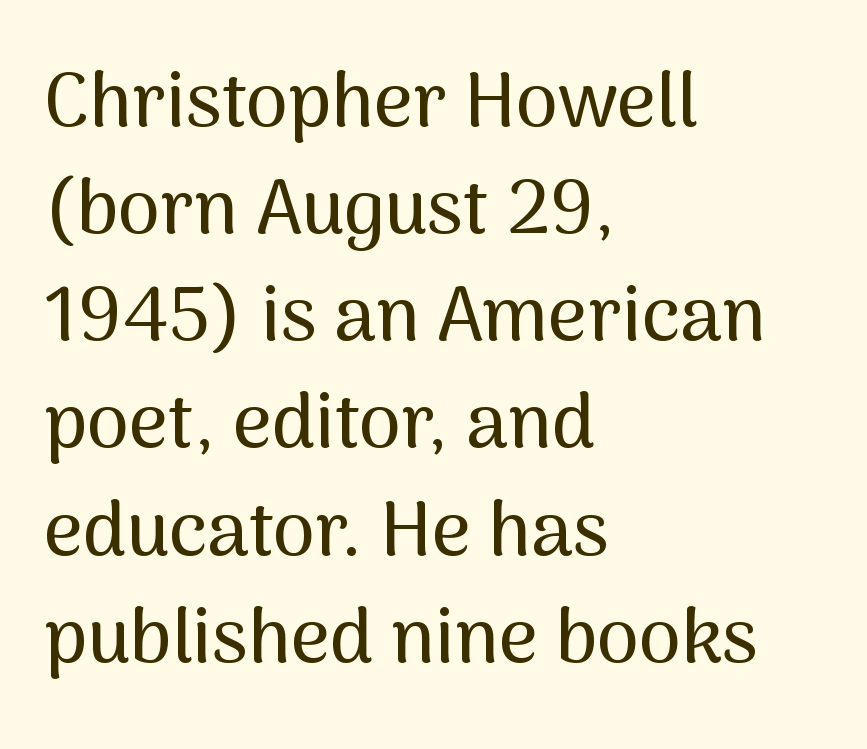
The image shows 76 px sans-serif type, upright; set left-aligned, normal line spacing (1.41x), normal letter spacing, not underlined; medium stroke contrast and a medium x-height.
